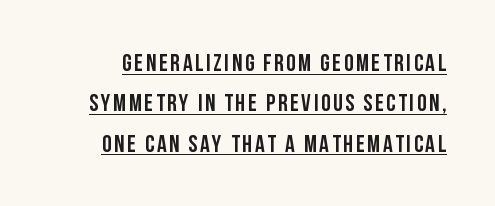
The image shows 24 px text type, upright; set normal line spacing (1.68x), underlined.
